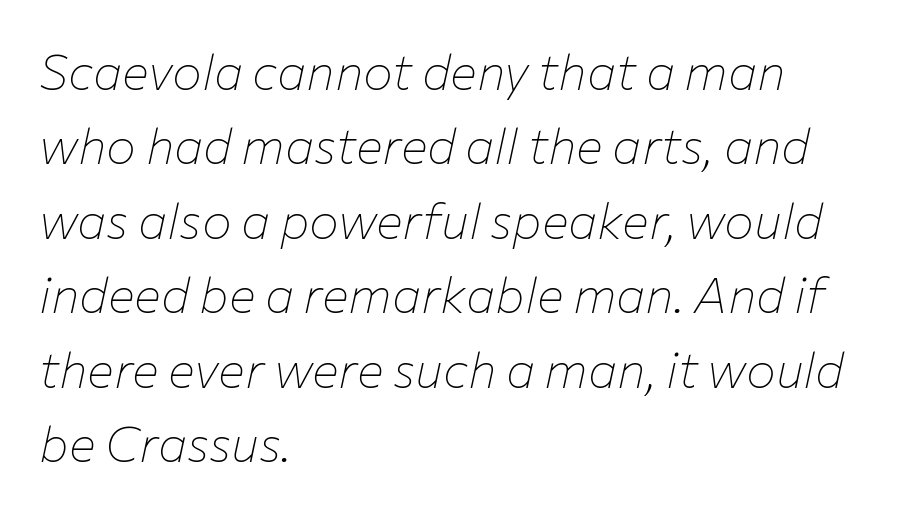
The image shows 50 px thin type, italic (leaning right); set left-aligned, normal line spacing (1.49x), normal letter spacing, not underlined; low stroke contrast and a medium x-height.
